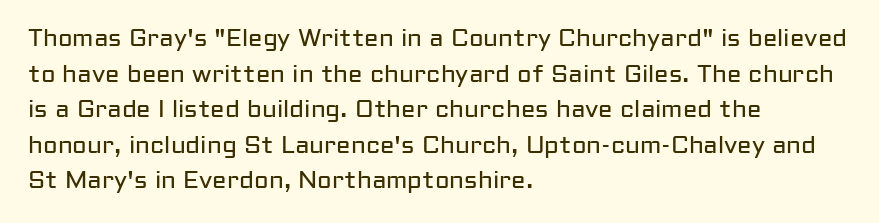
{"italic": "no", "bold": "no", "underline": "no", "align": "left", "line_spacing": "normal", "line_spacing_ratio": 1.48, "letter_spacing": "normal", "letter_spacing_em": 0.0, "glyph_px": 24}
